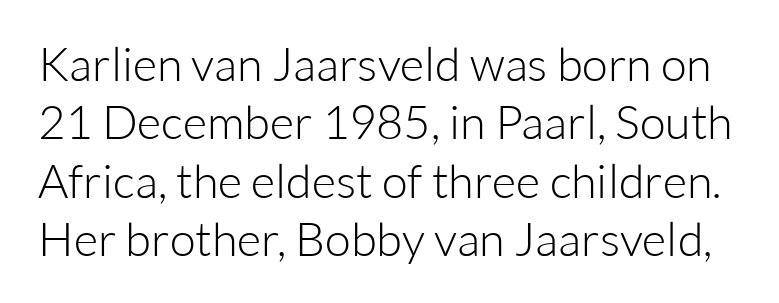
Q: Is the text bold? A: No.
Q: Is the text italic (slanted)? A: No, it is upright.
Q: Is the typeface a serif or a sans-serif typeface? A: Sans-serif.
Q: Is the text underlined? A: No.
Q: Is the spacing between letters normal or unusually wide? A: Normal.
Q: Width (condensed, normal, or wide)? A: Normal.
Q: Stroke contrast? A: Low.
Q: x-height? A: Medium.
Q: Monospaced? A: No.
